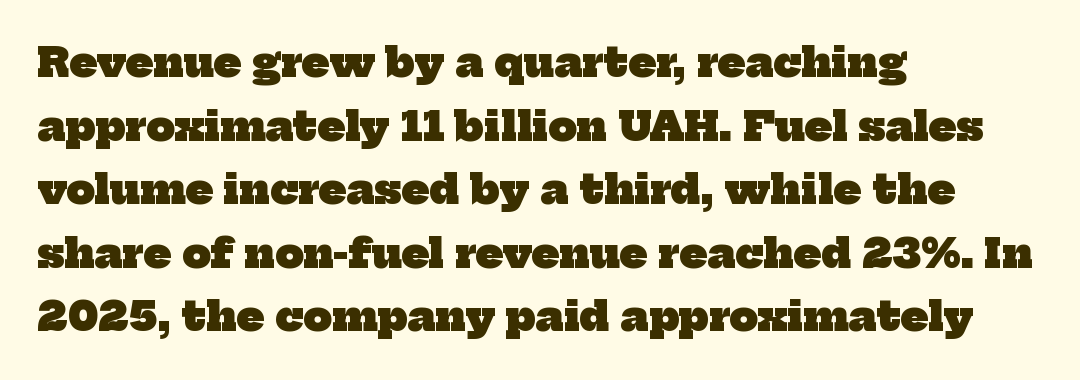
{"serif": "yes", "bold": "yes", "weight": "heavy", "width": "normal", "stroke_contrast": "low", "x_height": "medium", "monospaced": "no", "underline": "no", "align": "left", "line_spacing": "normal", "line_spacing_ratio": 1.59, "letter_spacing": "normal", "letter_spacing_em": 0.0, "glyph_px": 40}
